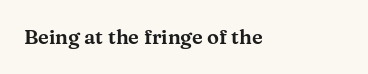
The image shows 20 px text type, upright; set left-aligned, normal letter spacing, not underlined.
